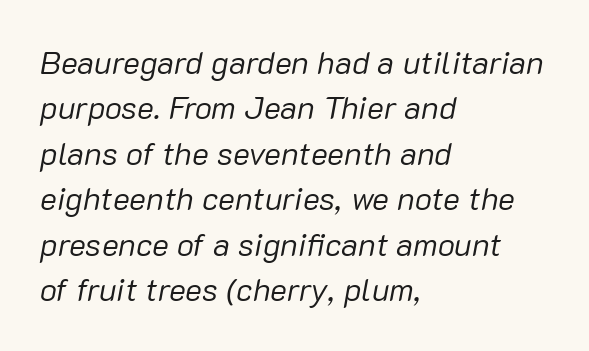
The font is comparable to plain body text, perhaps lighter. Which margin do the lines hug? The left one — the right edge is uneven. A typesetter would call this proportional, since set widths differ per character. Is there much room between lines? A standard amount, neither cramped nor airy. Nobody drew a line under any word here. You could call the tracking neutral — neither tight nor loose.
